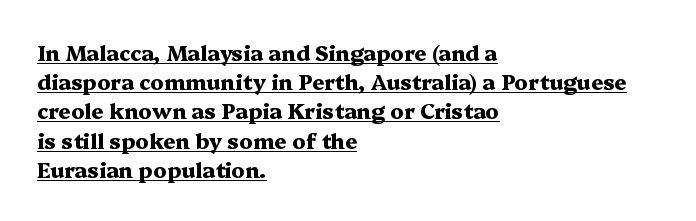
{"italic": "no", "bold": "yes", "underline": "yes", "align": "left", "line_spacing": "normal", "line_spacing_ratio": 1.39, "letter_spacing": "normal", "letter_spacing_em": 0.0, "glyph_px": 21}
